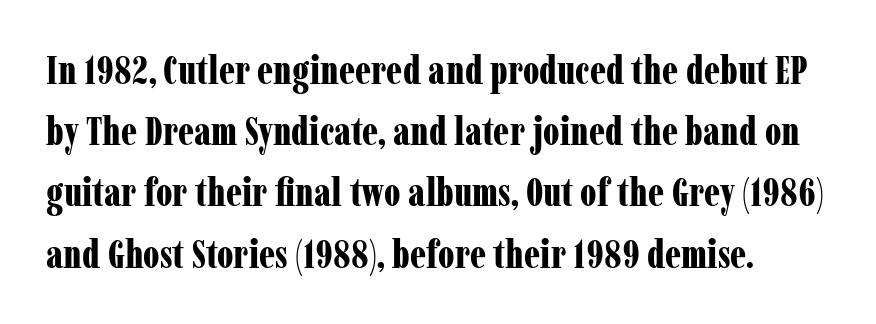
{"serif": "yes", "italic": "no", "bold": "yes", "weight": "bold", "width": "condensed", "stroke_contrast": "low", "x_height": "medium", "monospaced": "no", "underline": "no", "line_spacing": "normal", "line_spacing_ratio": 1.57, "letter_spacing": "normal", "letter_spacing_em": 0.0, "glyph_px": 39}
